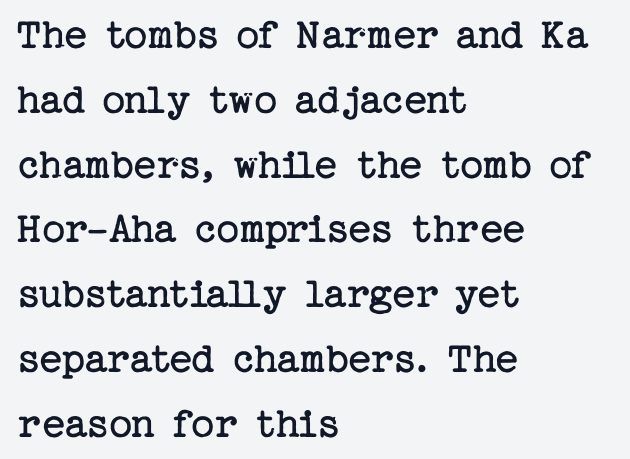
Q: Is the text bold? A: No.
Q: Is the text italic (slanted)? A: No, it is upright.
Q: Is the typeface a serif or a sans-serif typeface? A: Serif.
Q: Is the text underlined? A: No.
Q: How is the paragraph aligned? A: Left-aligned.
Q: Is the spacing between letters normal or unusually wide? A: Normal.
Q: Is the spacing between lines tight, normal or loose? A: Normal.
Q: Width (condensed, normal, or wide)? A: Normal.
Q: Stroke contrast? A: Low.
Q: x-height? A: Medium.
